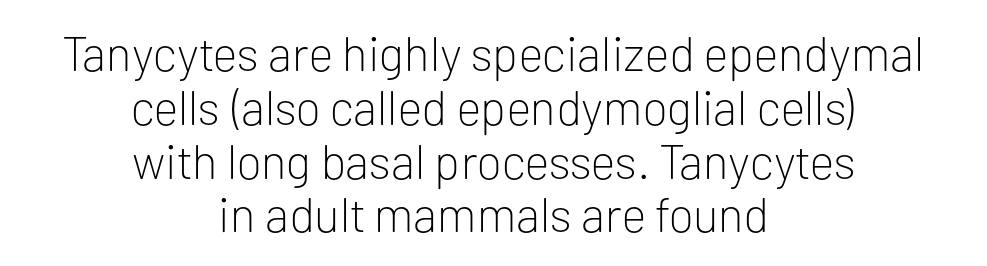
Q: Is the text bold? A: No.
Q: Is the text italic (slanted)? A: No, it is upright.
Q: Is the typeface a serif or a sans-serif typeface? A: Sans-serif.
Q: Is the text underlined? A: No.
Q: How is the paragraph aligned? A: Centered.
Q: Is the spacing between letters normal or unusually wide? A: Normal.
Q: Is the spacing between lines tight, normal or loose? A: Tight.
Q: Width (condensed, normal, or wide)? A: Normal.
Q: Stroke contrast? A: Low.
Q: x-height? A: Medium.
Q: Monospaced? A: No.
